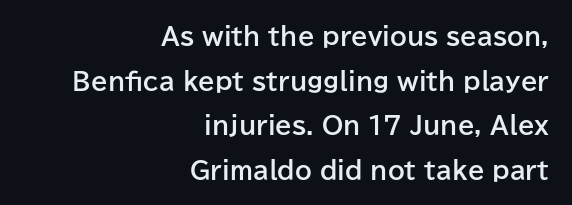
Q: Is the text bold? A: Yes.
Q: Is the text italic (slanted)? A: No, it is upright.
Q: Is the text underlined? A: No.
Q: How is the paragraph aligned? A: Right-aligned.
Q: Is the spacing between letters normal or unusually wide? A: Normal.
